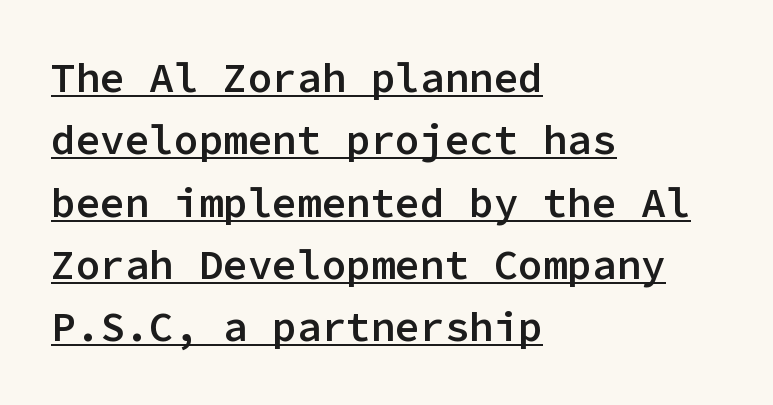
The image shows 41 px semibold sans-serif type, upright, monospaced; set left-aligned, normal line spacing (1.52x), normal letter spacing, underlined; low stroke contrast and a medium x-height.
